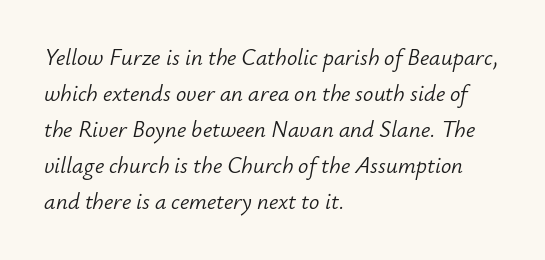
Successive baselines arrive at the customary interval. Only glyphs here, with clear space below each row. Weight: not bold — regular or lighter. The line texture is even and compact thanks to regular tracking. The paragraph has a hard left edge and a soft right edge. Slanted lettering throughout.
